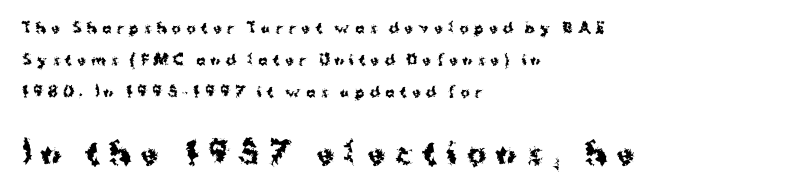
{"serif": "no", "italic": "no", "bold": "yes", "weight": "bold", "width": "normal", "stroke_contrast": "medium", "x_height": "medium", "monospaced": "no", "underline": "no", "align": "left", "line_spacing": "loose", "line_spacing_ratio": 2.3, "letter_spacing": "wide", "letter_spacing_em": 0.36, "larger_block": "second", "size_ratio": 2.07, "glyph_px": 29}
